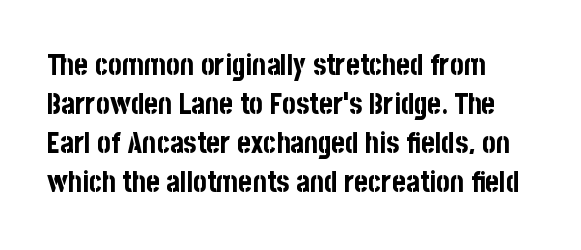
The image shows 29 px bold, condensed sans-serif type, upright; set normal line spacing (1.35x), normal letter spacing, not underlined; low stroke contrast and a large x-height.
